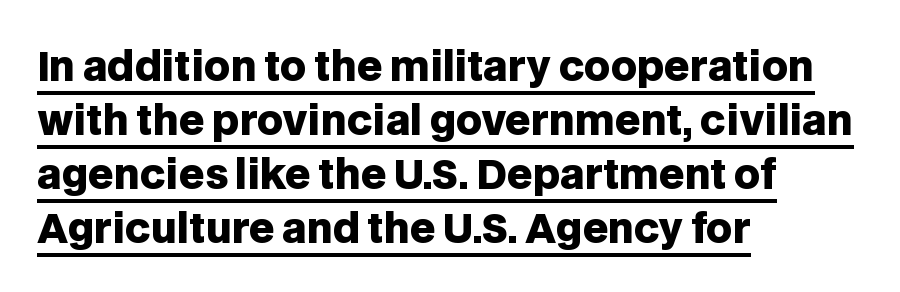
The image shows 40 px heavy sans-serif type, upright; set left-aligned, normal line spacing (1.35x), normal letter spacing, underlined; low stroke contrast and a large x-height.
